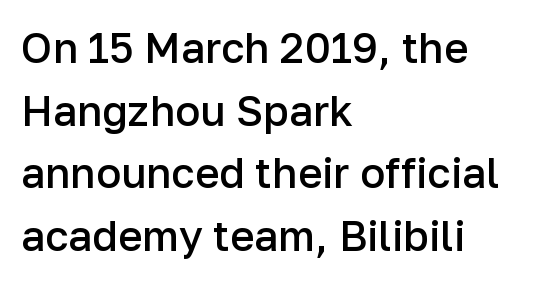
Proportional: the letters do not fall into vertical columns. Is there much room between lines? A standard amount, neither cramped nor airy. The string is rendered with underlining switched off. Typographic density is moderately raised because the face is semibold. How are the letters spaced? Ordinarily, with no added tracking.
